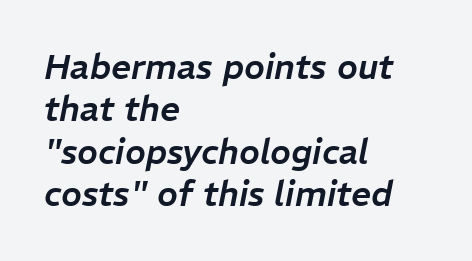
Spacing verdict: proportional, widths tailored to each character. What stands out about the letter spacing? Nothing — it is the standard amount. The compositor pushed each line to the left boundary. Observe the lean: these are italic letterforms.
